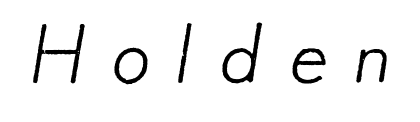
The image shows 79 px light sans-serif type; set unusually wide letter spacing (+0.3 em), not underlined; low stroke contrast and a small x-height.
